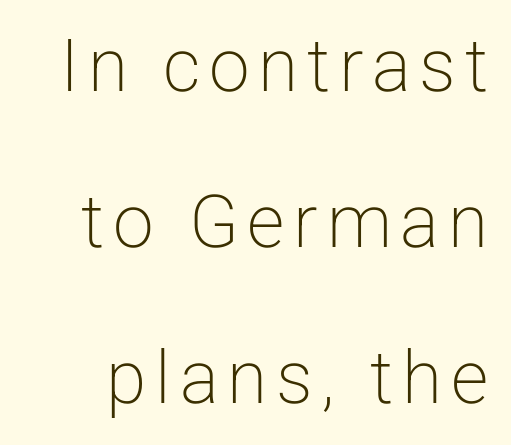
The image shows 73 px light sans-serif type, upright; set loose line spacing (2.14x), not underlined; low stroke contrast and a medium x-height.
